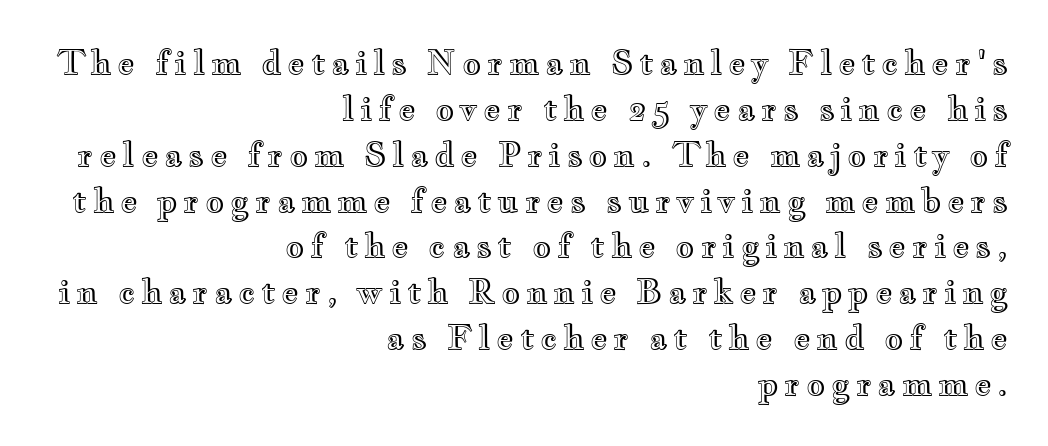
The image shows 33 px wide type, upright; set right-aligned, normal line spacing (1.39x), not underlined; a small x-height.
